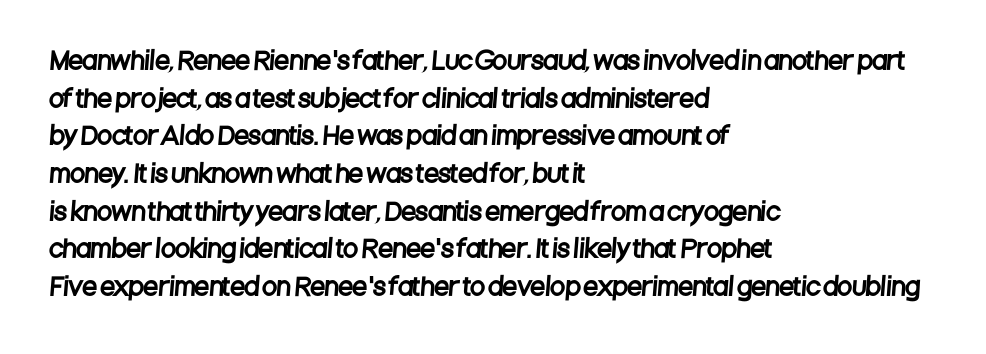
The image shows 24 px text type; set left-aligned, normal line spacing (1.57x), normal letter spacing, not underlined.
